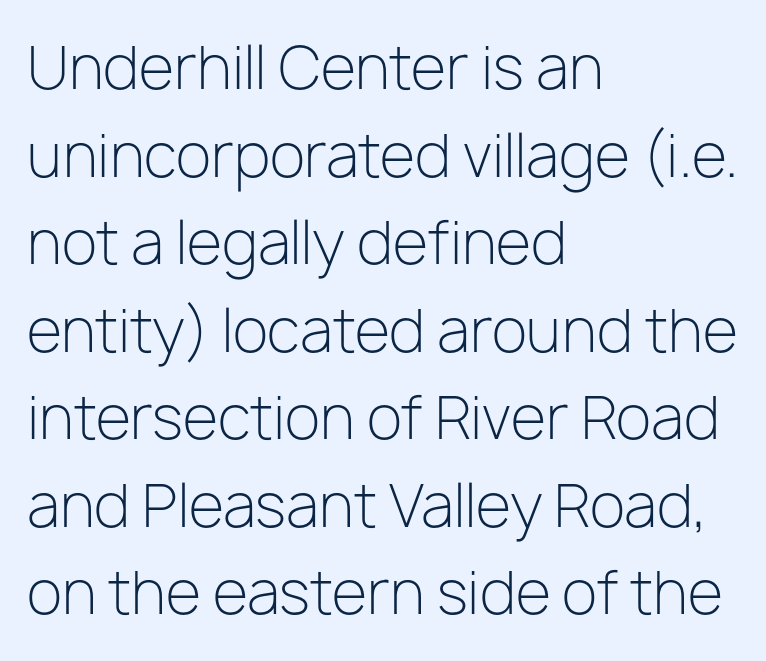
Q: Is the text bold? A: No.
Q: Is the text italic (slanted)? A: No, it is upright.
Q: Is the typeface a serif or a sans-serif typeface? A: Sans-serif.
Q: Is the text underlined? A: No.
Q: How is the paragraph aligned? A: Left-aligned.
Q: Is the spacing between letters normal or unusually wide? A: Normal.
Q: Is the spacing between lines tight, normal or loose? A: Normal.
Q: Width (condensed, normal, or wide)? A: Normal.
Q: Stroke contrast? A: Low.
Q: x-height? A: Medium.
Q: Monospaced? A: No.
